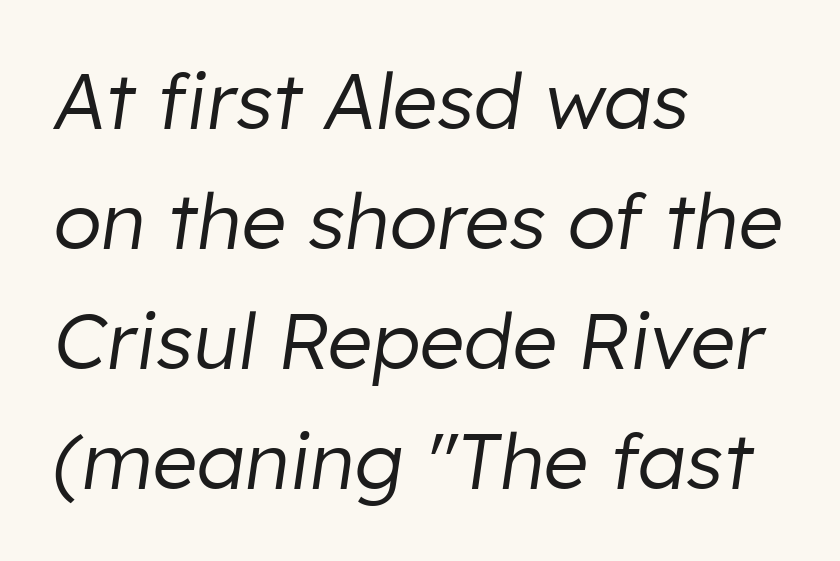
Q: Is the text bold? A: No.
Q: Is the text italic (slanted)? A: Yes, it leans right by about 8 degrees.
Q: Is the text underlined? A: No.
Q: How is the paragraph aligned? A: Left-aligned.
Q: Is the spacing between letters normal or unusually wide? A: Normal.
Q: Is the spacing between lines tight, normal or loose? A: Normal.
Q: Width (condensed, normal, or wide)? A: Normal.
Q: Stroke contrast? A: Low.
Q: x-height? A: Medium.
Q: Monospaced? A: No.
